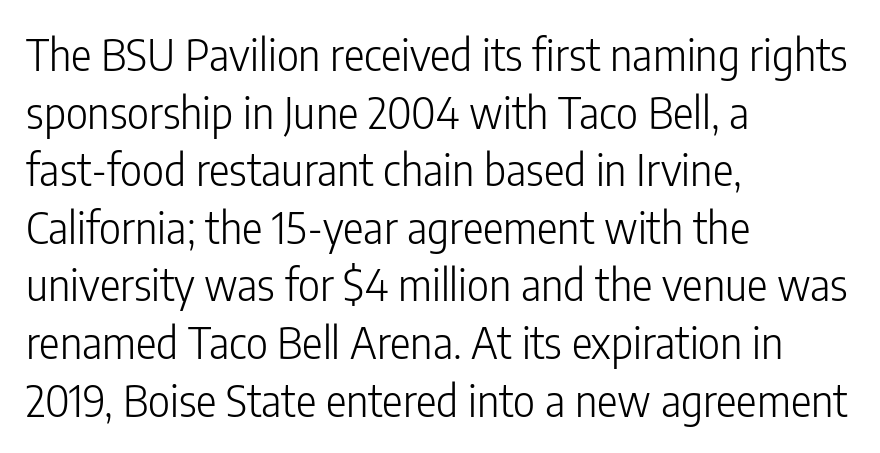
Weight class: somewhere from thin through regular. Vertically, the passage feels balanced, rows spaced as you'd expect. The passage shown is typed in a proportional face where columns would drift. The rendering keeps characters at their native spacing. A classic flush-left, rag-right setting is used for this passage. Font category for this specimen: sans-serif.
